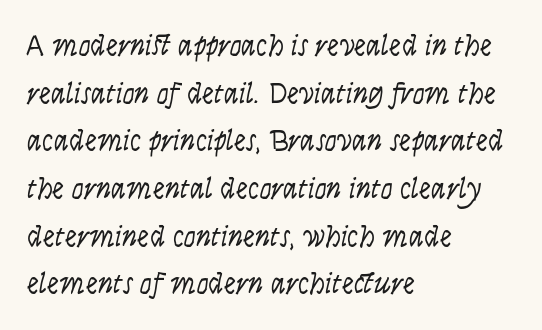
The face used here is proportionally spaced, like ordinary book or web type. Regarding serifs, this sample does without them. The area under the type is left untouched. What's the leading like? Ordinary, nothing unusual.
